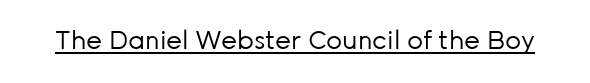
Q: Is the text bold? A: No.
Q: Is the text italic (slanted)? A: No, it is upright.
Q: Is the text underlined? A: Yes.
Q: Is the spacing between letters normal or unusually wide? A: Normal.
